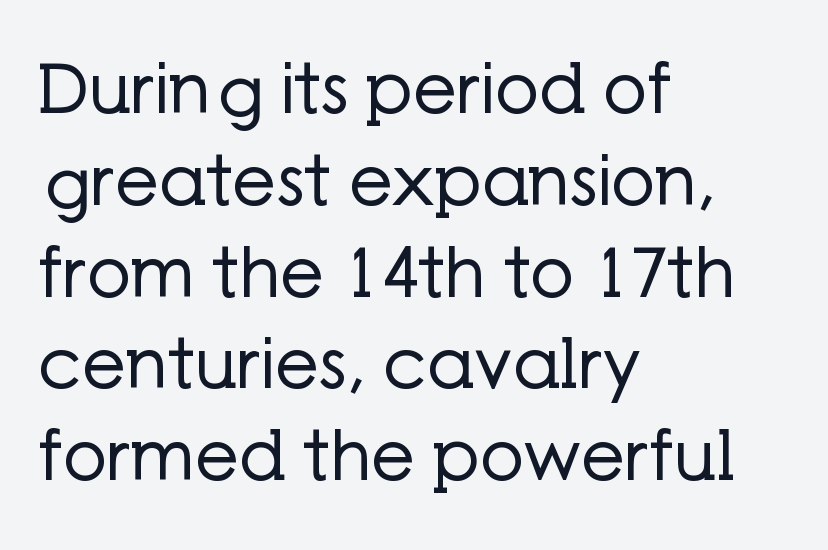
Q: Is the text bold? A: No.
Q: Is the text italic (slanted)? A: No, it is upright.
Q: Is the typeface a serif or a sans-serif typeface? A: Sans-serif.
Q: Is the text underlined? A: No.
Q: How is the paragraph aligned? A: Left-aligned.
Q: Is the spacing between letters normal or unusually wide? A: Normal.
Q: Is the spacing between lines tight, normal or loose? A: Normal.
Q: Width (condensed, normal, or wide)? A: Normal.
Q: Stroke contrast? A: Low.
Q: x-height? A: Medium.
Q: Monospaced? A: No.
